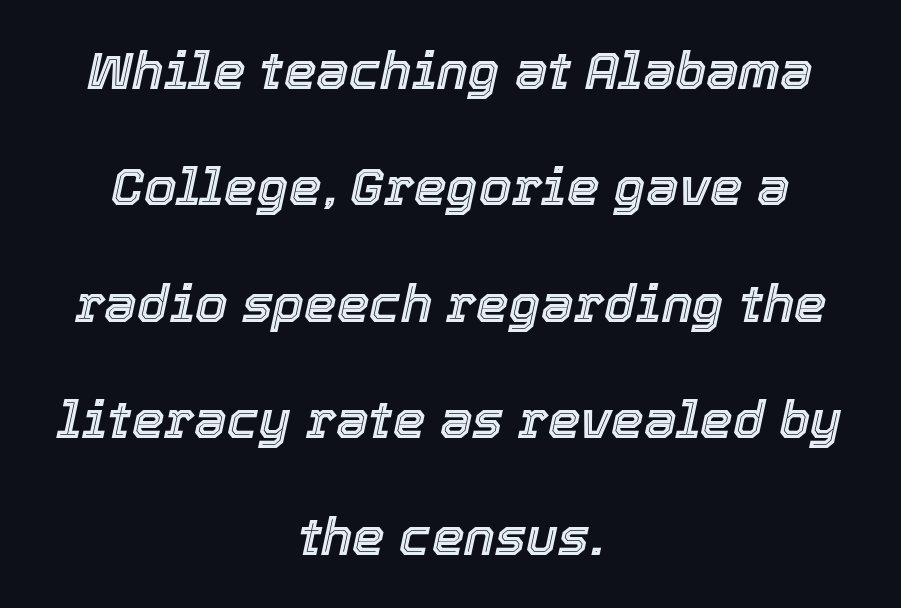
{"italic": "yes", "lean": "right", "slant_degrees": 12, "width": "normal", "x_height": "medium", "monospaced": "no", "underline": "no", "align": "center", "line_spacing": "loose", "line_spacing_ratio": 2.24, "letter_spacing": "normal", "letter_spacing_em": 0.0, "glyph_px": 52}
